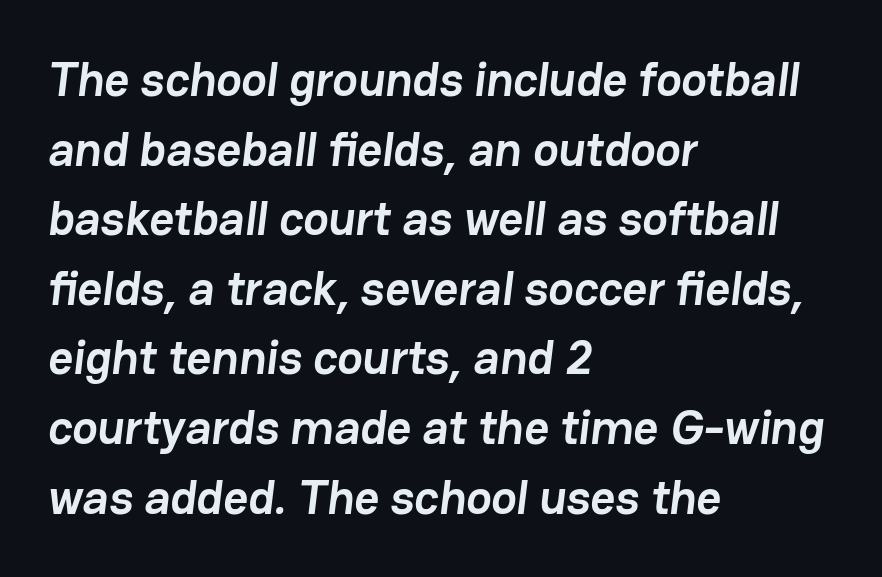
Q: Is the text bold? A: Yes.
Q: Is the typeface a serif or a sans-serif typeface? A: Sans-serif.
Q: Is the text underlined? A: No.
Q: How is the paragraph aligned? A: Left-aligned.
Q: Is the spacing between letters normal or unusually wide? A: Normal.
Q: Is the spacing between lines tight, normal or loose? A: Normal.
Q: Width (condensed, normal, or wide)? A: Normal.
Q: Stroke contrast? A: Low.
Q: x-height? A: Medium.
Q: Monospaced? A: No.
